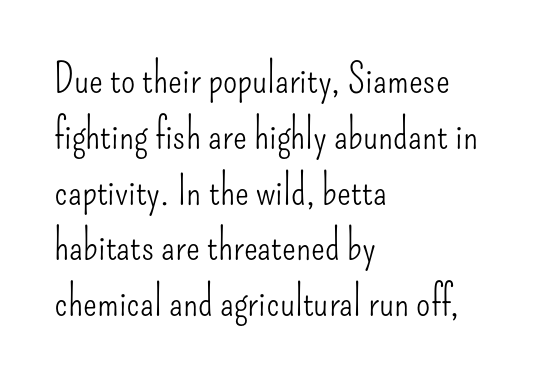
{"serif": "no", "italic": "no", "bold": "no", "weight": "light", "width": "condensed", "stroke_contrast": "low", "x_height": "small", "monospaced": "no", "underline": "no", "align": "left", "line_spacing": "normal", "line_spacing_ratio": 1.36, "letter_spacing": "normal", "letter_spacing_em": 0.0, "glyph_px": 41}
